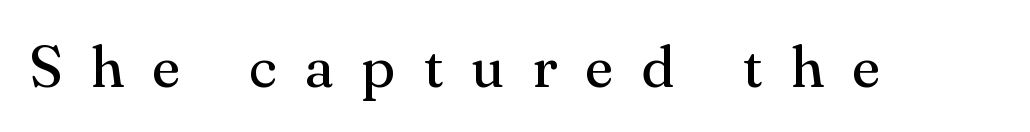
Tall strokes in this sample are plumb rather than angled. Is this a fixed-width face? No — the glyphs have proportional, varying widths. The font is comparable to plain body text, perhaps lighter. Little horizontal feet cap the strokes, marking this as serif type. Beneath every word, the page is bare.
